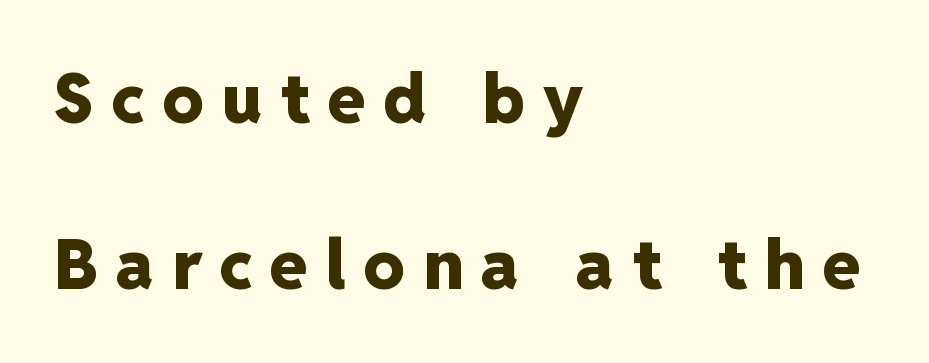
Q: Is the text bold? A: Yes.
Q: Is the text italic (slanted)? A: No, it is upright.
Q: Is the typeface a serif or a sans-serif typeface? A: Sans-serif.
Q: Is the text underlined? A: No.
Q: How is the paragraph aligned? A: Left-aligned.
Q: Is the spacing between letters normal or unusually wide? A: Unusually wide.
Q: Is the spacing between lines tight, normal or loose? A: Loose.
Q: Width (condensed, normal, or wide)? A: Normal.
Q: Stroke contrast? A: Low.
Q: x-height? A: Medium.
Q: Monospaced? A: No.
